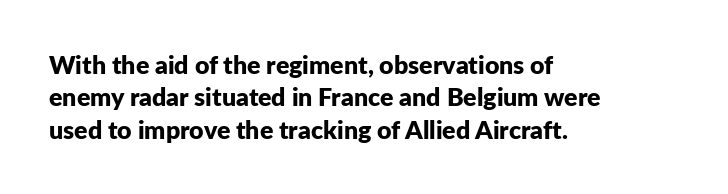
The image shows 25 px bold type, upright; set left-aligned, normal line spacing (1.3x), normal letter spacing, not underlined.
